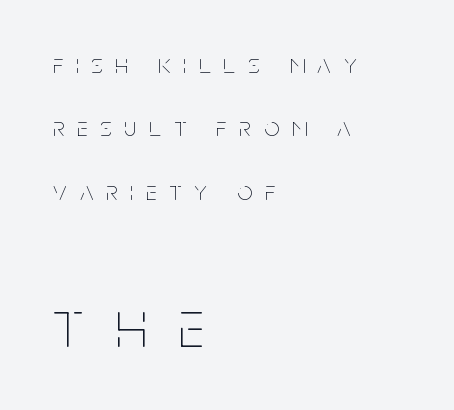
The image shows 67 px thin, condensed type, upright; set left-aligned, loose line spacing (2.35x), unusually wide letter spacing (+0.48 em), not underlined; the second (bottom) block is 2.48x larger; low stroke contrast and a large x-height.
